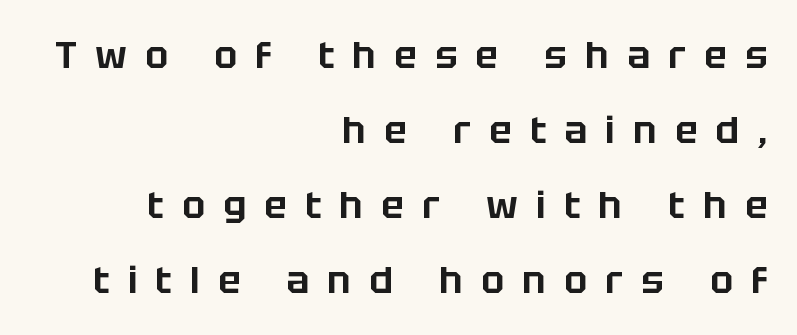
The image shows 38 px sans-serif type, upright; set right-aligned, loose line spacing (1.97x), unusually wide letter spacing (+0.48 em), not underlined; low stroke contrast and a large x-height.
